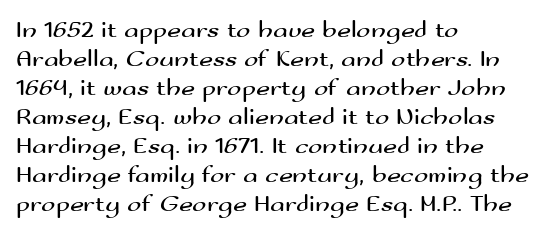
Q: Is the text bold? A: No.
Q: Is the text italic (slanted)? A: No, it is upright.
Q: Is the text underlined? A: No.
Q: How is the paragraph aligned? A: Left-aligned.
Q: Is the spacing between letters normal or unusually wide? A: Normal.
